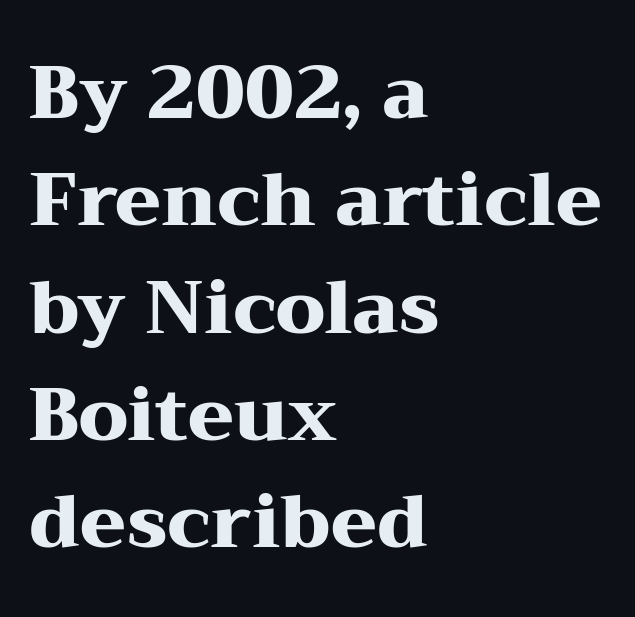
Between one letter and the next there's only the usual sliver of space. Its strokes are broad and dark, the hallmark of bold type. Varying glyph widths throughout — classic text-font behaviour. Observe the serifs anchoring each vertical stroke in this sample. Reading down the block, your eye returns to a fixed left position each line. Italic? Not at all — the glyphs are vertical.
